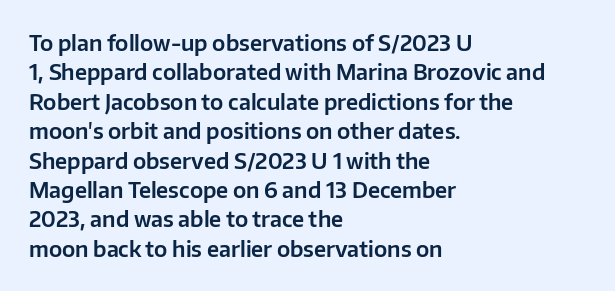
Q: Is the text italic (slanted)? A: No, it is upright.
Q: Is the text underlined? A: No.
Q: How is the paragraph aligned? A: Left-aligned.
Q: Is the spacing between letters normal or unusually wide? A: Normal.
Q: Is the spacing between lines tight, normal or loose? A: Normal.
